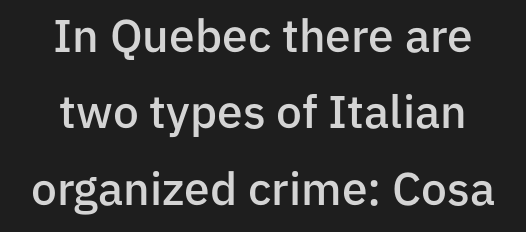
Q: Is the text bold? A: Semi-bold.
Q: Is the text italic (slanted)? A: No, it is upright.
Q: Is the typeface a serif or a sans-serif typeface? A: Sans-serif.
Q: Is the text underlined? A: No.
Q: Is the spacing between letters normal or unusually wide? A: Normal.
Q: Is the spacing between lines tight, normal or loose? A: Normal.
Q: Width (condensed, normal, or wide)? A: Normal.
Q: Stroke contrast? A: Low.
Q: x-height? A: Medium.
Q: Monospaced? A: No.
